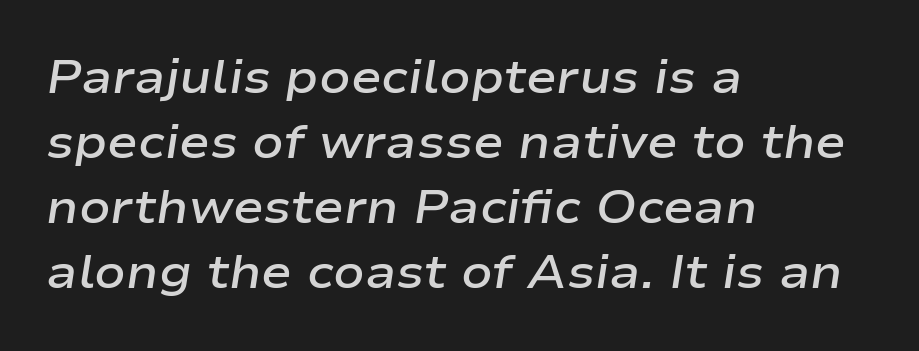
Reading down the block, your eye returns to a fixed left position each line. A normal amount of white space separates one row of letters from the next. You can tell it's italic because the verticals aren't actually vertical. Glyph-to-glyph distance matches everyday printed text. The strokes are fattened partway — semibold, not bold.
